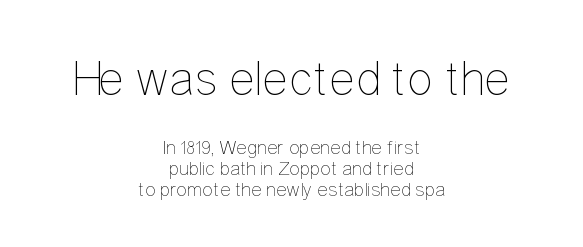
Compare the two chunks: the upper has the greater cap height. The weight tops out at a normal text grade. No extra tracking has been applied to these lines. This sample has the flowing, uneven cadence of proportional lettering.
